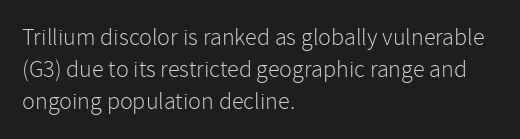
Q: Is the text bold? A: No.
Q: Is the text italic (slanted)? A: No, it is upright.
Q: Is the text underlined? A: No.
Q: How is the paragraph aligned? A: Left-aligned.
Q: Is the spacing between letters normal or unusually wide? A: Normal.
Q: Is the spacing between lines tight, normal or loose? A: Normal.
